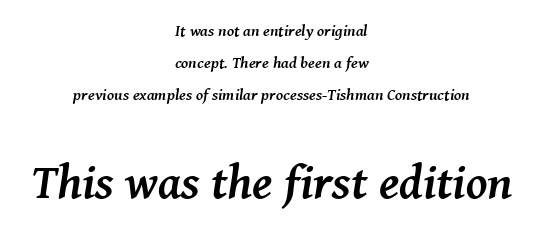
The area under the type is left untouched. Strokes here are thick enough to call this a true bold. Observe the ordinary spacing: letters are neighbours, not strangers. Examine the stroke ends and you'll spot serifs. A student would call this center alignment; a typographer would say set centered.
